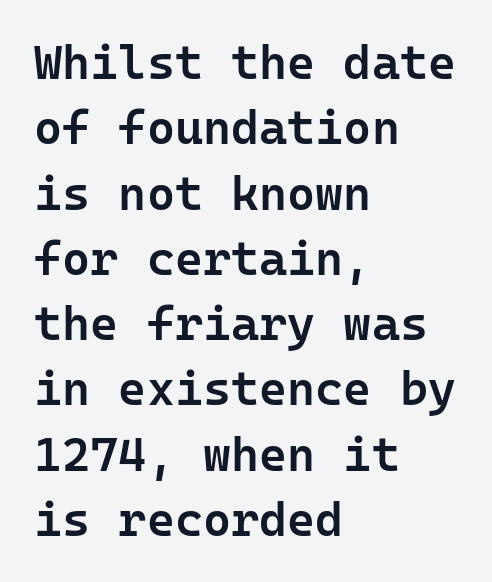
The image shows 48 px semibold sans-serif type, upright, monospaced; set left-aligned, normal line spacing (1.36x), normal letter spacing, not underlined; low stroke contrast and a medium x-height.
